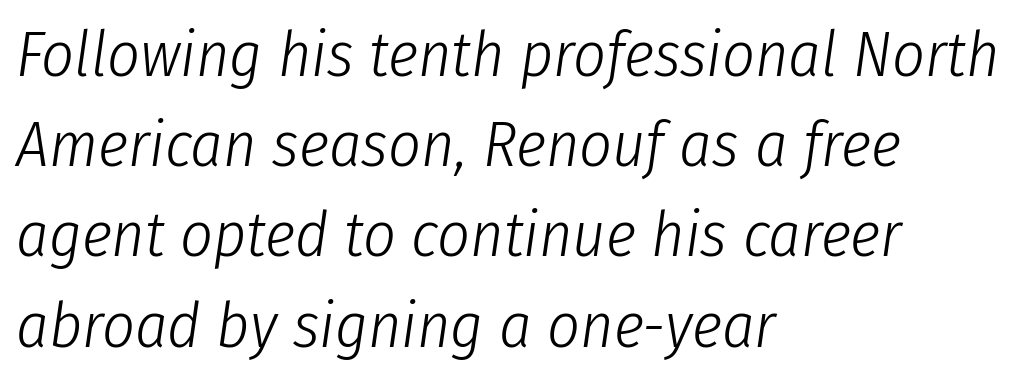
{"italic": "yes", "lean": "right", "slant_degrees": 8, "bold": "no", "weight": "light", "width": "condensed", "stroke_contrast": "low", "x_height": "medium", "monospaced": "no", "underline": "no", "align": "left", "line_spacing": "normal", "line_spacing_ratio": 1.41, "letter_spacing": "normal", "letter_spacing_em": 0.0, "glyph_px": 64}
